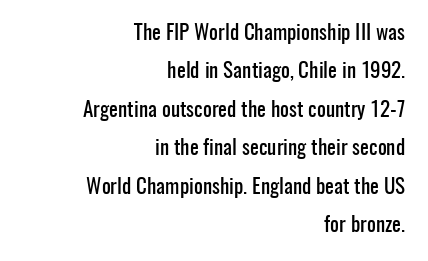
{"italic": "no", "underline": "no", "align": "right", "line_spacing_ratio": 1.83, "letter_spacing": "normal", "letter_spacing_em": 0.0, "glyph_px": 21}
